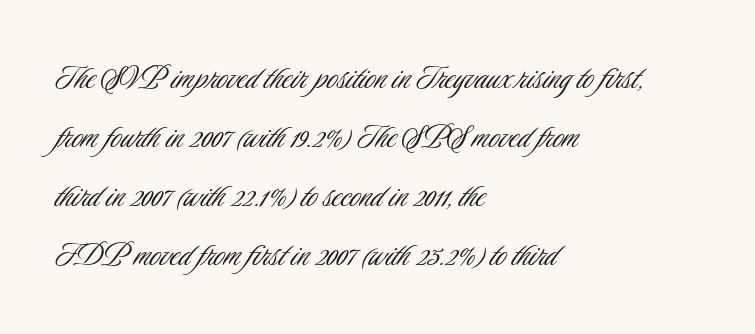
{"serif": "no", "bold": "no", "weight": "light", "width": "condensed", "stroke_contrast": "low", "x_height": "small", "monospaced": "no", "underline": "no", "align": "left", "line_spacing": "normal", "line_spacing_ratio": 1.55, "letter_spacing": "normal", "letter_spacing_em": 0.0, "glyph_px": 38}
